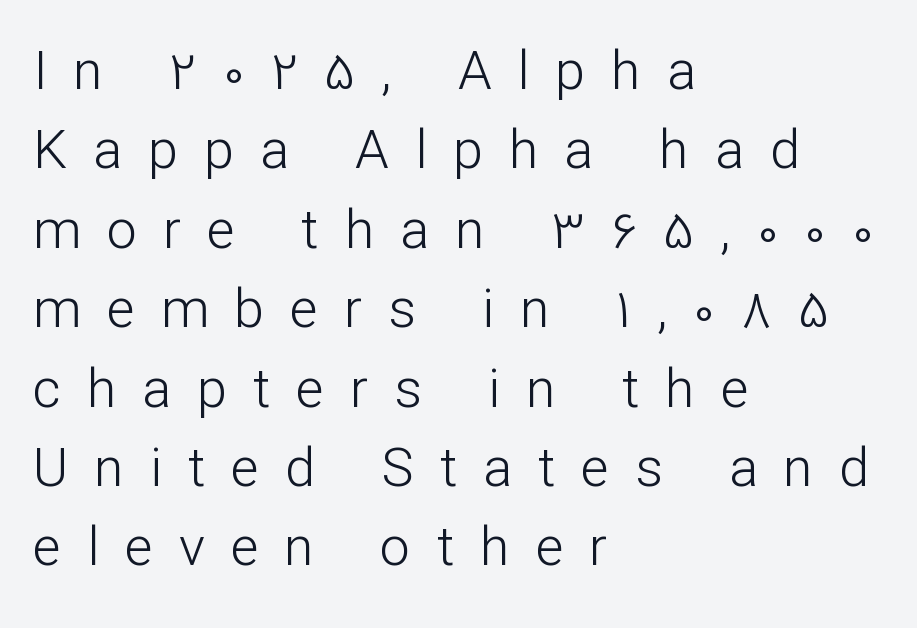
Q: Is the text bold? A: No.
Q: Is the text italic (slanted)? A: No, it is upright.
Q: Is the typeface a serif or a sans-serif typeface? A: Sans-serif.
Q: Is the text underlined? A: No.
Q: How is the paragraph aligned? A: Left-aligned.
Q: Is the spacing between letters normal or unusually wide? A: Unusually wide.
Q: Is the spacing between lines tight, normal or loose? A: Normal.
Q: Width (condensed, normal, or wide)? A: Normal.
Q: Stroke contrast? A: Low.
Q: x-height? A: Medium.
Q: Monospaced? A: No.
